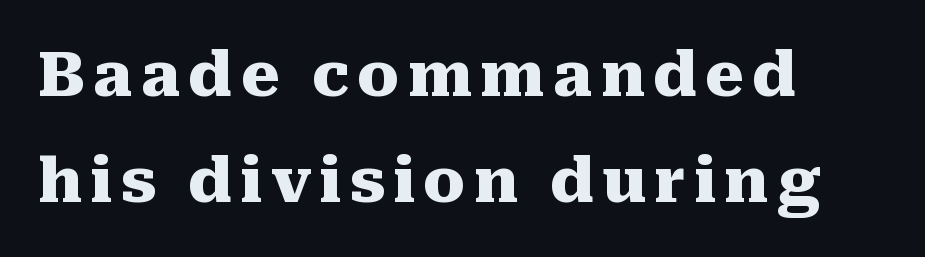
Every stem runs plumb, perpendicular to the baseline. Short and long lines alike share a common starting point at left. A clean baseline with only descenders dipping below it. Weight: bold. The rendering shows small feet on the letterforms — a serif design. The face used here is proportionally spaced, like ordinary book or web type.
